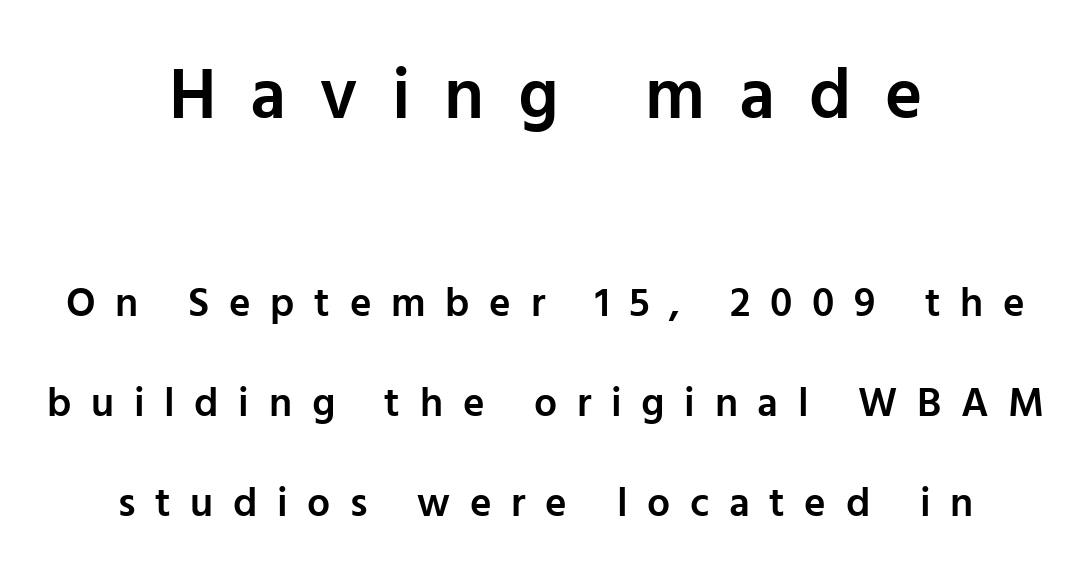
Q: Is the text bold? A: Semi-bold.
Q: Is the text italic (slanted)? A: No, it is upright.
Q: Is the typeface a serif or a sans-serif typeface? A: Sans-serif.
Q: Is the text underlined? A: No.
Q: How is the paragraph aligned? A: Centered.
Q: Is the spacing between letters normal or unusually wide? A: Unusually wide.
Q: Is the spacing between lines tight, normal or loose? A: Loose.
Q: Which block of text is set in a larger size, the first (top) or the second (bottom)? A: The first (top) one.
Q: Width (condensed, normal, or wide)? A: Normal.
Q: Stroke contrast? A: Low.
Q: x-height? A: Medium.
Q: Monospaced? A: No.
